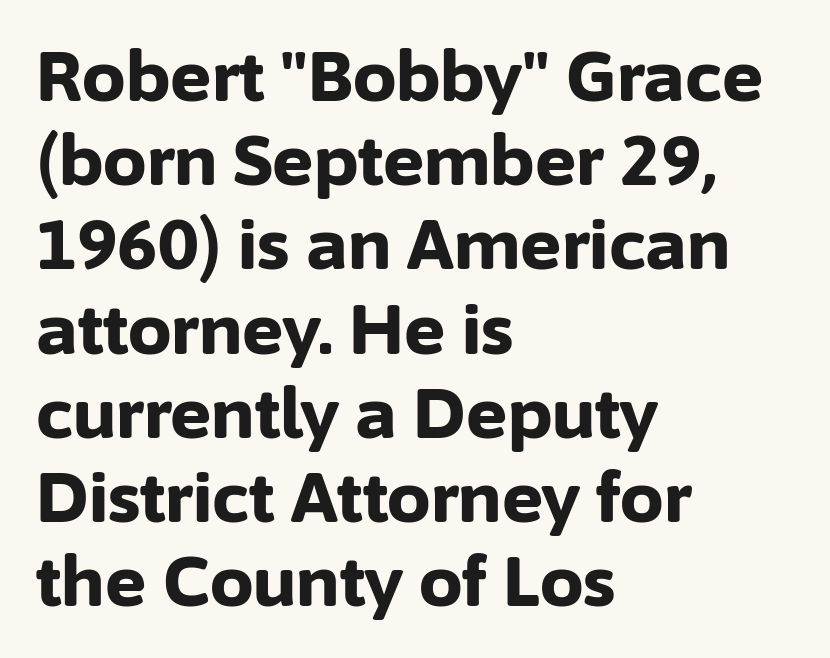
The rendering shows plain stroke endings on the letterforms — a sans-serif design. This is the regular roman posture of the typeface. The characters look thick and weighty, a clear bold. The rag falls on the right side of this text block.
